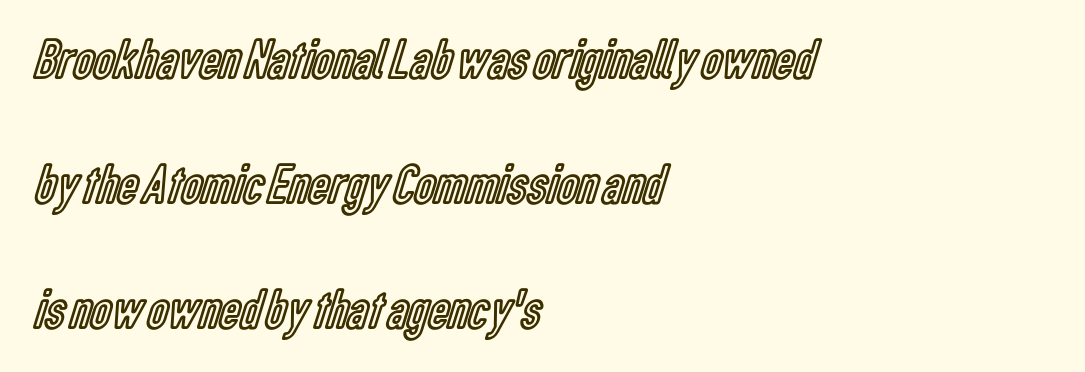
{"width": "condensed", "x_height": "medium", "monospaced": "no", "underline": "no", "align": "left", "line_spacing": "loose", "line_spacing_ratio": 2.19, "letter_spacing": "normal", "letter_spacing_em": 0.0, "glyph_px": 57}
